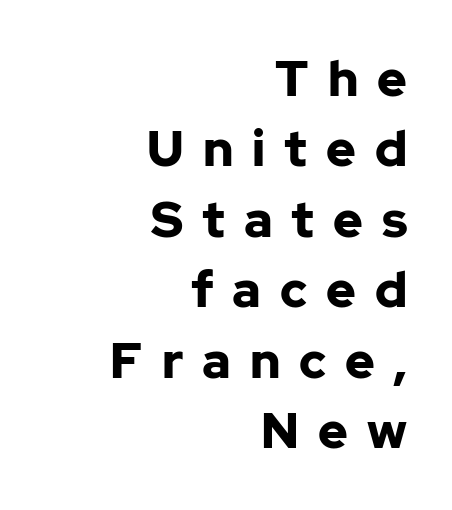
The paragraph has a hard right edge and a soft left edge. The characters look thick and weighty, a clear bold. This is the regular roman posture of the typeface. A typesetter would call this leading conventional body-copy spacing.
